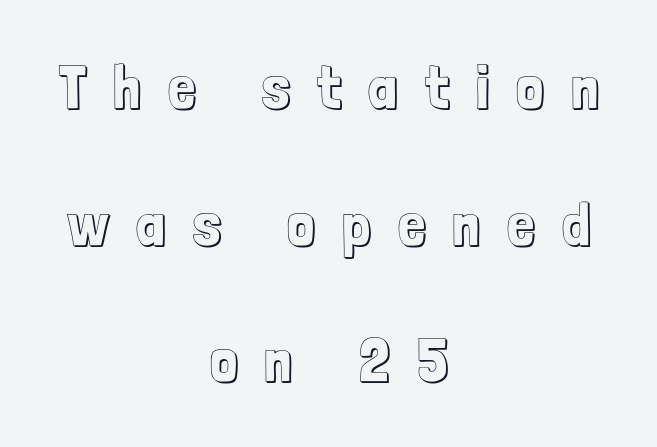
{"italic": "no", "width": "condensed", "x_height": "medium", "monospaced": "no", "underline": "no", "align": "center", "line_spacing": "loose", "line_spacing_ratio": 2.24, "letter_spacing": "wide", "letter_spacing_em": 0.45, "glyph_px": 61}
